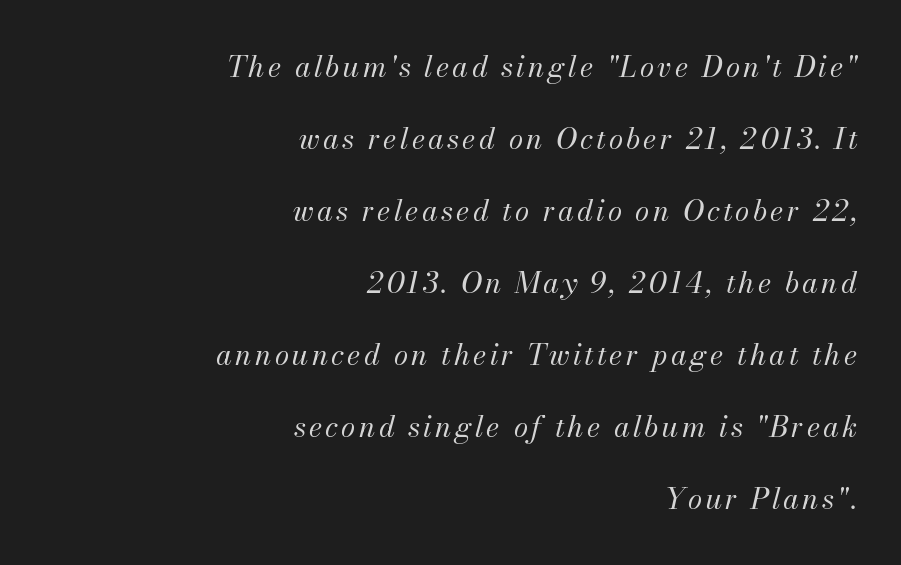
The typesetting does not lean heavy: it is not bold. Looks like regular typesetting: each glyph gets only the width it needs. The paragraph shown leans on its right margin. Style check: oblique.
